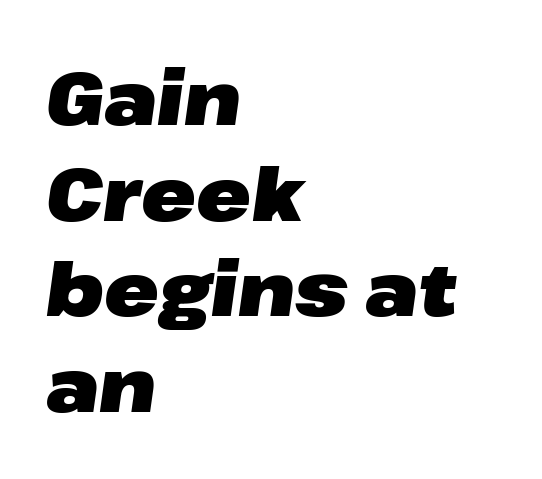
Q: Is the text bold? A: Yes.
Q: Is the text italic (slanted)? A: Yes, it leans right by about 8 degrees.
Q: Is the text underlined? A: No.
Q: How is the paragraph aligned? A: Left-aligned.
Q: Is the spacing between letters normal or unusually wide? A: Normal.
Q: Is the spacing between lines tight, normal or loose? A: Normal.
Q: Width (condensed, normal, or wide)? A: Wide.
Q: Stroke contrast? A: Low.
Q: x-height? A: Medium.
Q: Monospaced? A: No.
